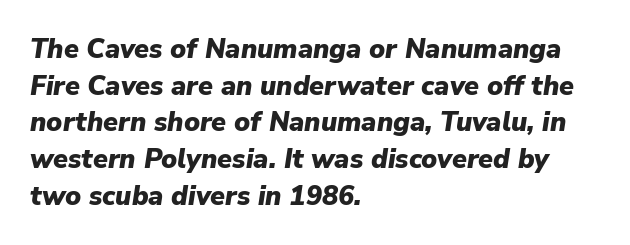
Q: Is the text bold? A: Yes.
Q: Is the text italic (slanted)? A: Yes, it leans right by about 9 degrees.
Q: Is the text underlined? A: No.
Q: How is the paragraph aligned? A: Left-aligned.
Q: Is the spacing between letters normal or unusually wide? A: Normal.
Q: Is the spacing between lines tight, normal or loose? A: Normal.
